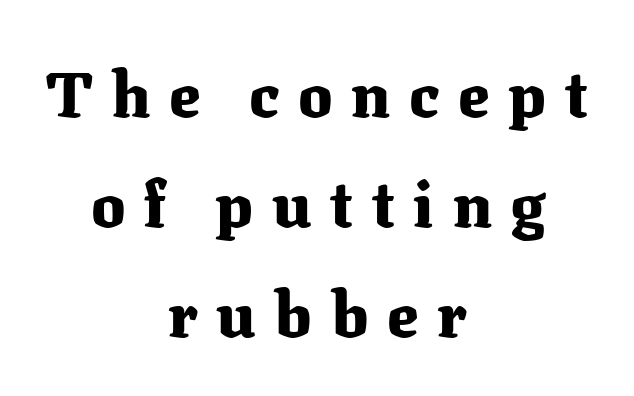
The image shows 64 px heavy serif type, upright; set centered, line spacing 1.72x, unusually wide letter spacing (+0.29 em), not underlined; medium stroke contrast and a medium x-height.
